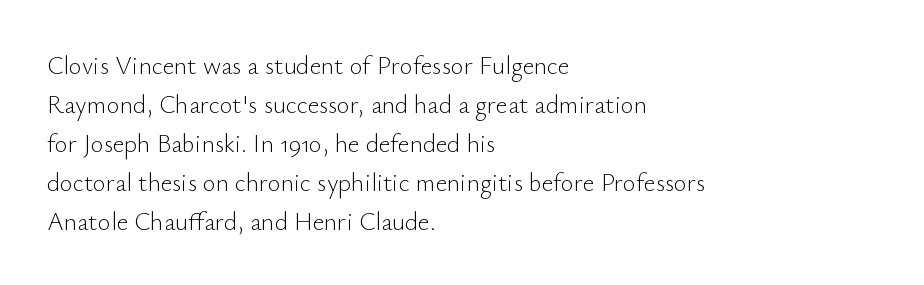
The space between consecutive lines is moderate. In terms of letterspacing, this is plain default setting. This rendering features lettering with no underline. Is the stroke heavy? The answer is a plain regular-or-lighter.
